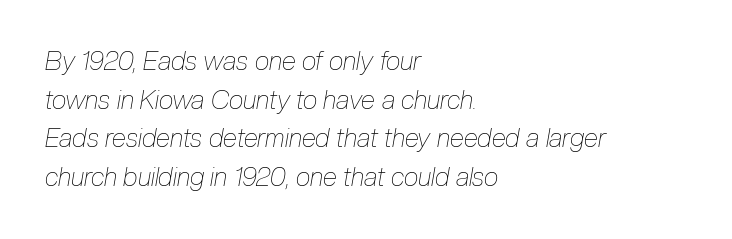
The image shows 26 px text type, italic (leaning right); set left-aligned, normal line spacing (1.49x), normal letter spacing, not underlined.
